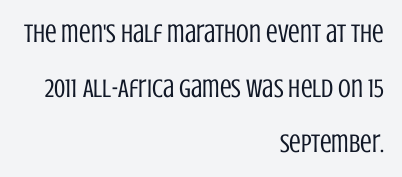
The area under the type is left untouched. The cut favours lightness, reaching ordinary text weight at its darkest. The letters sit at their default tracking, neither squeezed nor spread. These lines stack with their right ends in a neat column. Whoever set this chose breathing room over compactness in the vertical rhythm. Italic? Not at all — the glyphs are vertical.
